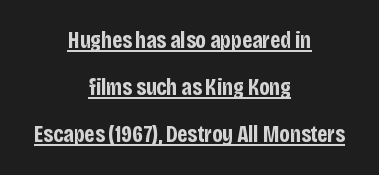
Nothing unusual about the tracking: characters are spaced as the font intends. This sample uses an upright cut, with every glyph sitting square on the baseline. The typesetter has applied underlining to the passage shown. The line-height multiplier appears high, well above default. Emphasis by weight is at full strength: bold. Centered paragraph, ragged on both sides.
